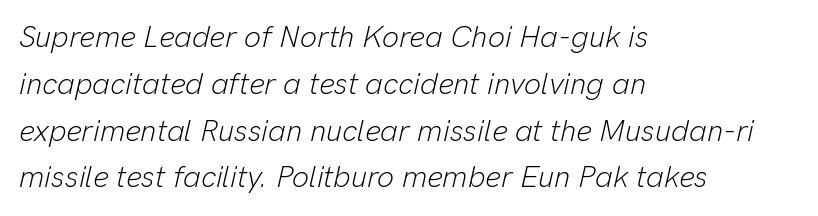
{"italic": "yes", "lean": "right", "slant_degrees": 13, "bold": "no", "weight": "light", "width": "normal", "stroke_contrast": "low", "x_height": "medium", "monospaced": "no", "underline": "no", "align": "left", "line_spacing": "normal", "line_spacing_ratio": 1.56, "letter_spacing": "normal", "letter_spacing_em": 0.0, "glyph_px": 30}
